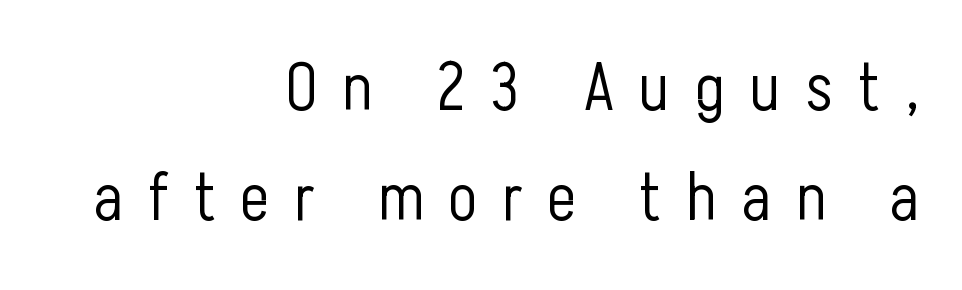
Notice how descenders clear the ascenders below comfortably — that's standard leading. Heft: none added — not bold. The compositor pushed each line to the right boundary. Only glyphs here, with clear space below each row.
